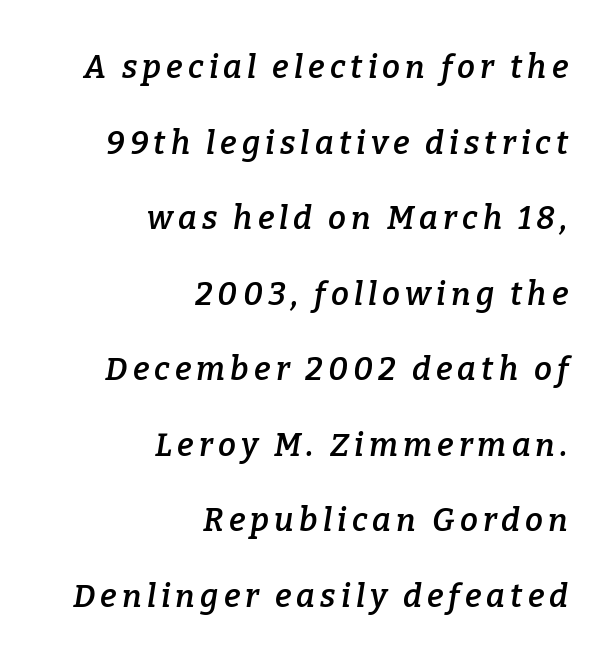
The image shows 32 px semibold serif type, italic (leaning right); set right-aligned, loose line spacing (2.36x), not underlined; low stroke contrast and a medium x-height.
